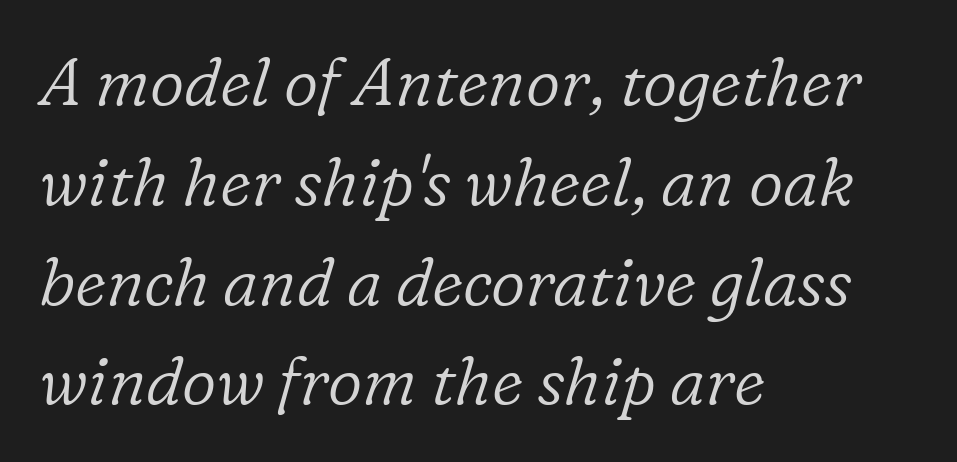
The letters advance in unequal steps, a hallmark of proportional type. Heft: none added — not bold. Descenders are the only things crossing below the line. You can tell it's italic because the verticals aren't actually vertical. Is the block centered? No — it sits flush against the left margin. This rendering employs a face with finishing strokes, i.e., a serif.
